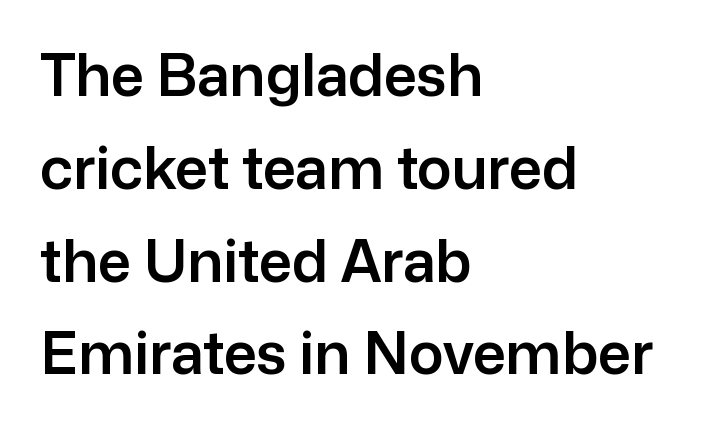
Q: Is the text italic (slanted)? A: No, it is upright.
Q: Is the typeface a serif or a sans-serif typeface? A: Sans-serif.
Q: Is the text underlined? A: No.
Q: How is the paragraph aligned? A: Left-aligned.
Q: Is the spacing between letters normal or unusually wide? A: Normal.
Q: Is the spacing between lines tight, normal or loose? A: Normal.
Q: Width (condensed, normal, or wide)? A: Normal.
Q: Stroke contrast? A: Low.
Q: x-height? A: Medium.
Q: Monospaced? A: No.
